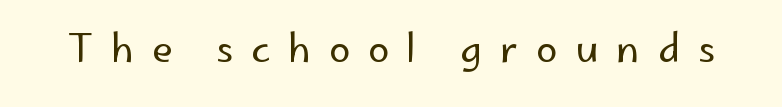
{"serif": "no", "italic": "no", "bold": "no", "weight": "regular", "width": "normal", "stroke_contrast": "low", "x_height": "small", "monospaced": "no", "underline": "no", "letter_spacing": "wide", "letter_spacing_em": 0.47, "glyph_px": 38}
